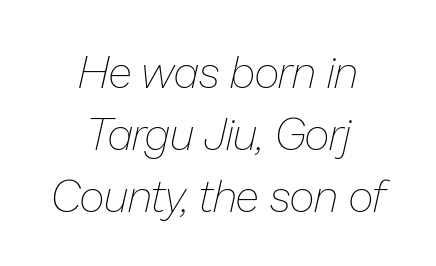
Q: Is the text bold? A: No.
Q: Is the text italic (slanted)? A: Yes, it leans right by about 13 degrees.
Q: Is the text underlined? A: No.
Q: How is the paragraph aligned? A: Centered.
Q: Is the spacing between letters normal or unusually wide? A: Normal.
Q: Is the spacing between lines tight, normal or loose? A: Normal.
Q: Width (condensed, normal, or wide)? A: Normal.
Q: Stroke contrast? A: Low.
Q: x-height? A: Medium.
Q: Monospaced? A: No.
